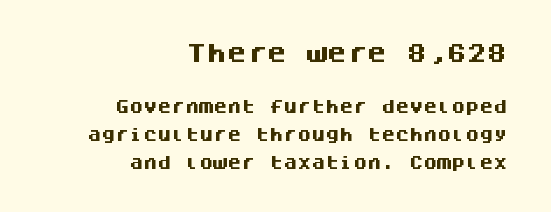
{"italic": "no", "bold": "yes", "underline": "no", "align": "right", "line_spacing": "loose", "line_spacing_ratio": 1.99, "letter_spacing": "normal", "letter_spacing_em": 0.0, "larger_block": "first", "size_ratio": 1.43, "glyph_px": 20}
